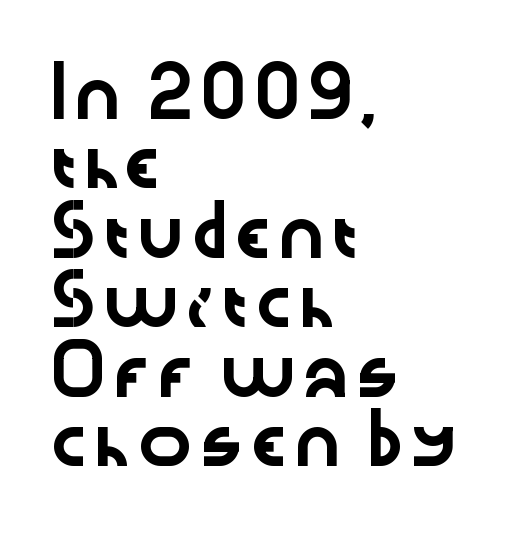
The image shows 46 px wide sans-serif type, upright; set left-aligned, normal line spacing (1.51x), normal letter spacing, not underlined; low stroke contrast and a medium x-height.
